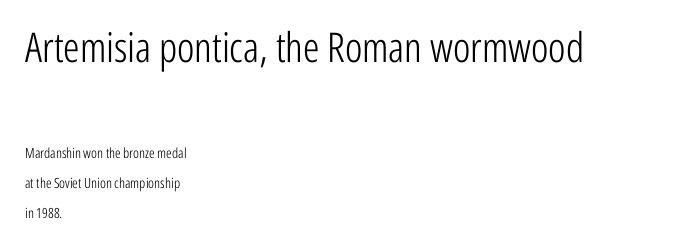
The image shows 41 px light, condensed sans-serif type, upright; set left-aligned, loose line spacing (2.13x), normal letter spacing, not underlined; the first (top) block is 2.93x larger; low stroke contrast and a medium x-height.
